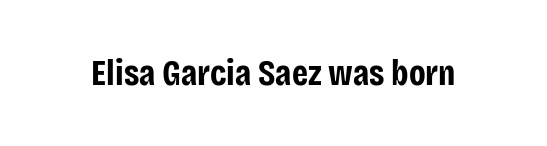
This rendering leaves character spacing at its baseline value. No word sits above an underline. Ordinary non-slanted type is in use. A typesetter would call this proportional, since set widths differ per character. Thick stems and heavy bowls — unmistakably bold.
